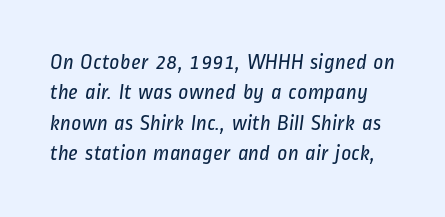
The image shows 22 px text type; set normal line spacing (1.38x), normal letter spacing, not underlined.
